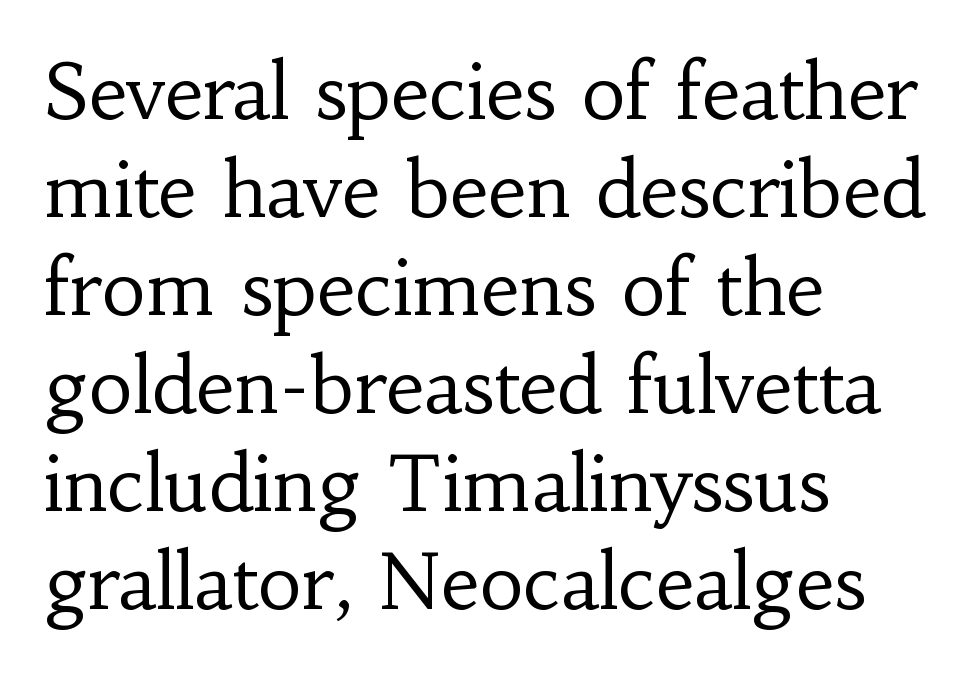
The face looks like a standard text weight, possibly lighter. Spacing verdict: proportional, widths tailored to each character. Compared with typical body copy, the letter spacing here is the same. Rendered with straight, roman letterforms. Does the copy run flush right? No — it runs flush left. The passage shown is not underscored anywhere.
